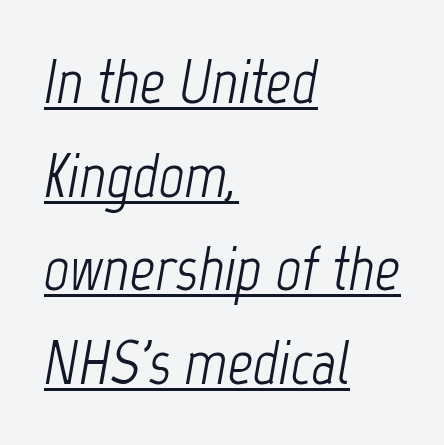
Q: Is the text bold? A: No.
Q: Is the text italic (slanted)? A: Yes, it leans right by about 12 degrees.
Q: Is the text underlined? A: Yes.
Q: How is the paragraph aligned? A: Left-aligned.
Q: Is the spacing between letters normal or unusually wide? A: Normal.
Q: Is the spacing between lines tight, normal or loose? A: Normal.
Q: Width (condensed, normal, or wide)? A: Condensed.
Q: Stroke contrast? A: Low.
Q: x-height? A: Medium.
Q: Monospaced? A: No.
